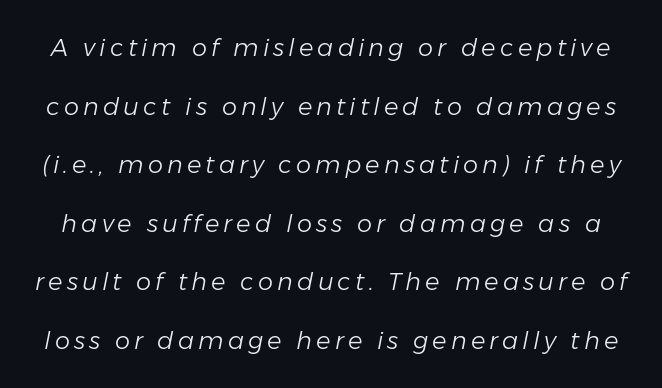
{"italic": "yes", "lean": "right", "slant_degrees": 11, "bold": "no", "underline": "no", "line_spacing": "loose", "line_spacing_ratio": 2.44, "glyph_px": 24}
